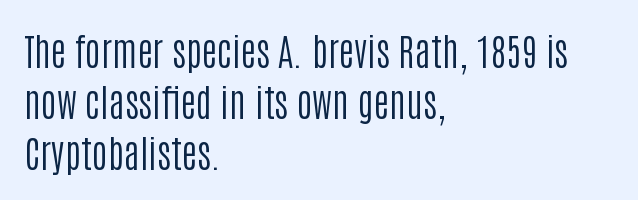
The image shows 38 px regular-weight, condensed sans-serif type, upright; set left-aligned, normal line spacing (1.34x), normal letter spacing, not underlined; low stroke contrast and a large x-height.
